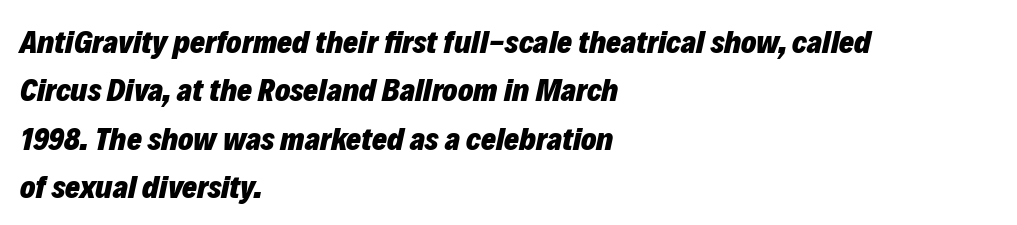
{"italic": "yes", "lean": "right", "slant_degrees": 12, "bold": "yes", "weight": "heavy", "width": "normal", "stroke_contrast": "low", "x_height": "medium", "monospaced": "no", "underline": "no", "align": "left", "line_spacing": "normal", "line_spacing_ratio": 1.51, "letter_spacing": "normal", "letter_spacing_em": 0.0, "glyph_px": 32}
